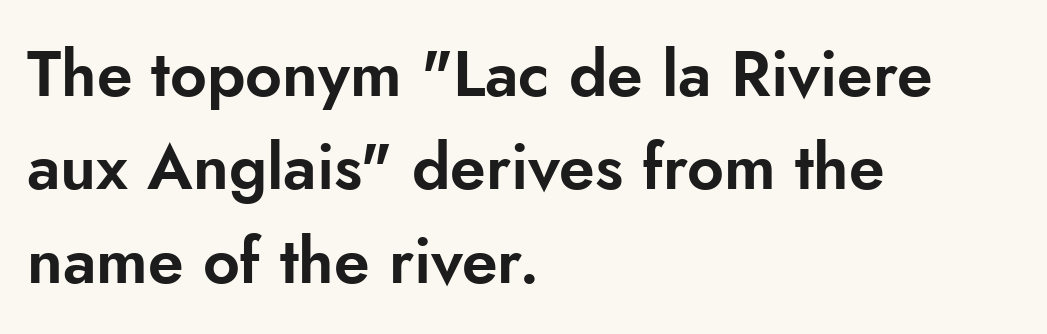
The image shows 64 px sans-serif type, upright; set left-aligned, normal line spacing (1.46x), normal letter spacing, not underlined; low stroke contrast and a small x-height.
